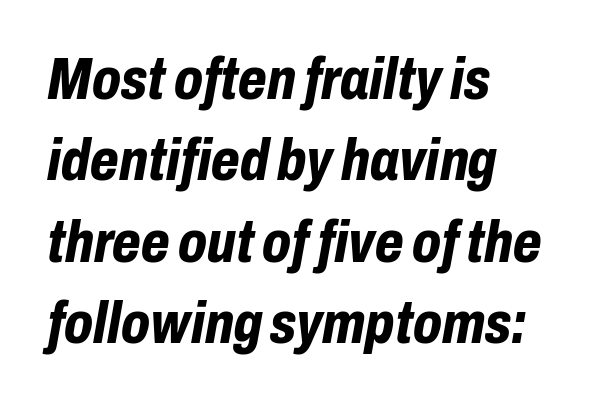
The image shows 59 px bold, condensed type, italic (leaning right); set left-aligned, normal line spacing (1.38x), normal letter spacing, not underlined; low stroke contrast and a medium x-height.
